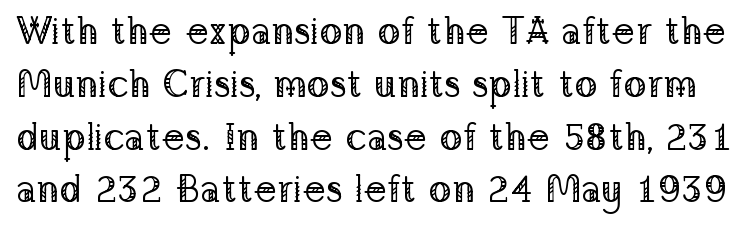
{"serif": "yes", "italic": "no", "bold": "no", "weight": "regular", "width": "normal", "stroke_contrast": "low", "x_height": "medium", "monospaced": "no", "underline": "no", "line_spacing": "normal", "line_spacing_ratio": 1.39, "letter_spacing": "normal", "letter_spacing_em": 0.0, "glyph_px": 38}
